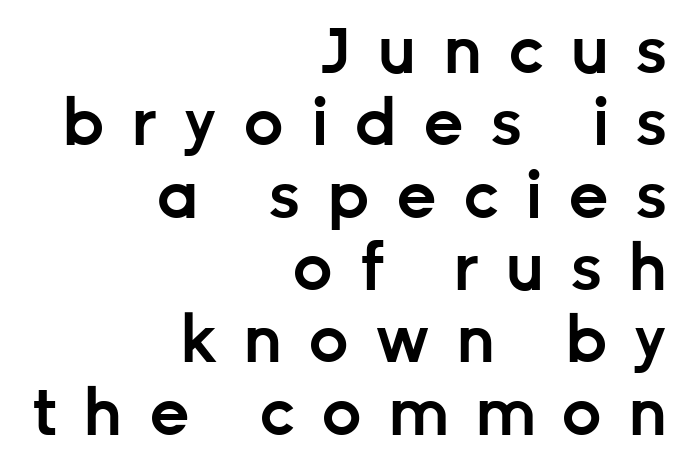
The image shows 64 px semibold sans-serif type, upright; set right-aligned, tight line spacing (1.13x), unusually wide letter spacing (+0.4 em), not underlined; low stroke contrast and a medium x-height.
